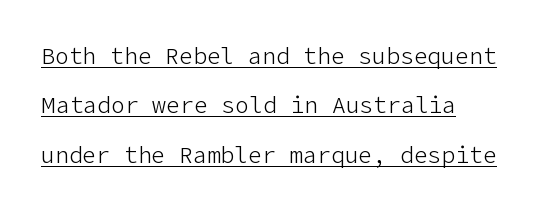
Heft: none added — not bold. No extra tracking has been applied to these lines. The passage shown is underscored from start to finish. The line-height multiplier appears high, well above default.
